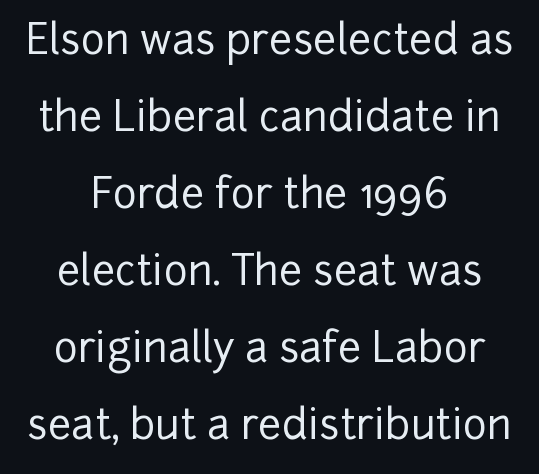
Words float on clear page, feet unadorned. You could call the tracking neutral — neither tight nor loose. The rendering uses natural spacing where letterforms have individual widths. The specimen reads as upright at a glance. The glyphs in this specimen are sans serif. Teacher's note: observe the equal gaps on both sides — that is centered alignment.
